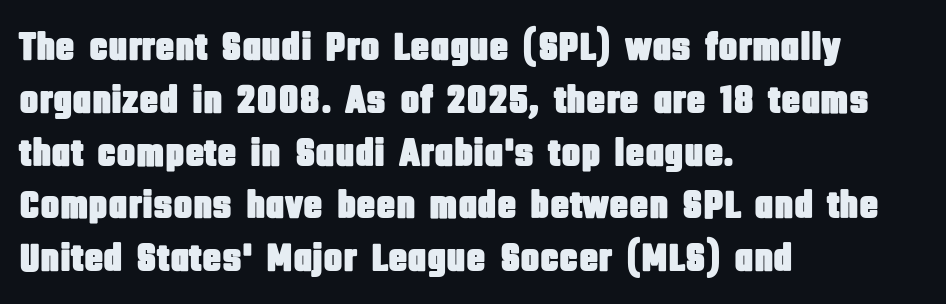
Q: Is the text italic (slanted)? A: No, it is upright.
Q: Is the typeface a serif or a sans-serif typeface? A: Sans-serif.
Q: Is the text underlined? A: No.
Q: How is the paragraph aligned? A: Left-aligned.
Q: Is the spacing between letters normal or unusually wide? A: Normal.
Q: Is the spacing between lines tight, normal or loose? A: Normal.
Q: Width (condensed, normal, or wide)? A: Condensed.
Q: Stroke contrast? A: Low.
Q: x-height? A: Large.
Q: Monospaced? A: No.
